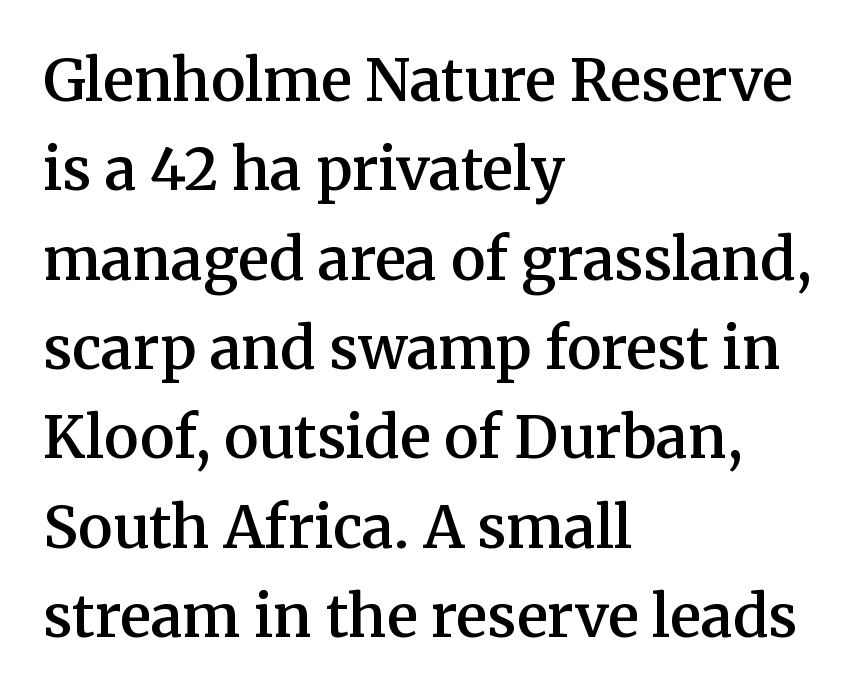
Q: Is the text bold? A: Semi-bold.
Q: Is the text italic (slanted)? A: No, it is upright.
Q: Is the typeface a serif or a sans-serif typeface? A: Serif.
Q: Is the text underlined? A: No.
Q: How is the paragraph aligned? A: Left-aligned.
Q: Is the spacing between letters normal or unusually wide? A: Normal.
Q: Is the spacing between lines tight, normal or loose? A: Normal.
Q: Width (condensed, normal, or wide)? A: Normal.
Q: Stroke contrast? A: Medium.
Q: x-height? A: Medium.
Q: Monospaced? A: No.
